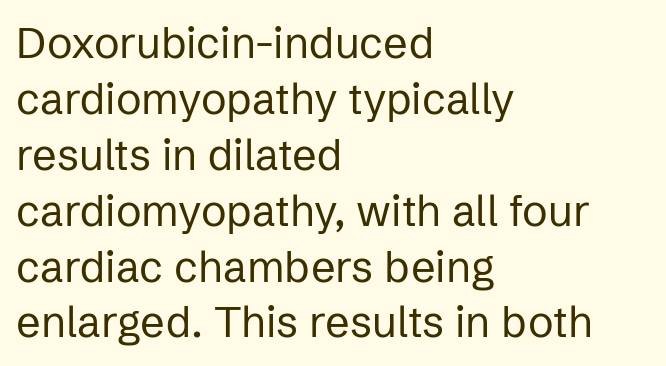
The words here are not underlined. A typesetter would mark this as roman, not italic. The letters sit at their default tracking, neither squeezed nor spread. Typeset ragged right — the left edge is the straight one. The letters advance in unequal steps, a hallmark of proportional type. Font category for this specimen: sans-serif.
